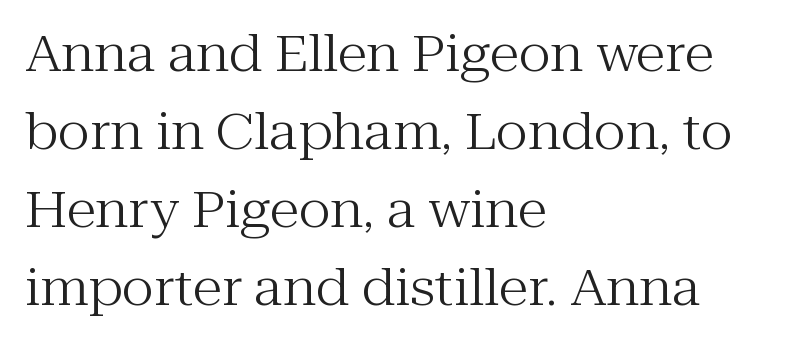
Q: Is the text bold? A: No.
Q: Is the text italic (slanted)? A: No, it is upright.
Q: Is the typeface a serif or a sans-serif typeface? A: Serif.
Q: Is the text underlined? A: No.
Q: How is the paragraph aligned? A: Left-aligned.
Q: Is the spacing between letters normal or unusually wide? A: Normal.
Q: Is the spacing between lines tight, normal or loose? A: Normal.
Q: Width (condensed, normal, or wide)? A: Normal.
Q: Stroke contrast? A: Medium.
Q: x-height? A: Medium.
Q: Monospaced? A: No.
